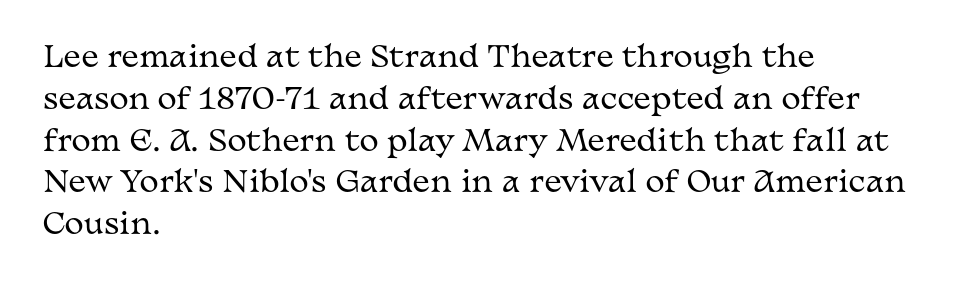
{"serif": "yes", "italic": "no", "bold": "no", "weight": "regular", "width": "wide", "stroke_contrast": "medium", "x_height": "medium", "monospaced": "no", "underline": "no", "align": "left", "line_spacing": "normal", "line_spacing_ratio": 1.44, "letter_spacing": "normal", "letter_spacing_em": 0.0, "glyph_px": 29}
